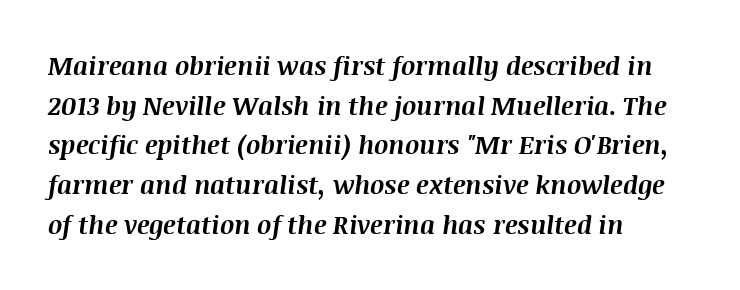
Q: Is the text bold? A: Yes.
Q: Is the text italic (slanted)? A: Yes, it leans right by about 8 degrees.
Q: Is the text underlined? A: No.
Q: How is the paragraph aligned? A: Left-aligned.
Q: Is the spacing between letters normal or unusually wide? A: Normal.
Q: Is the spacing between lines tight, normal or loose? A: Normal.
